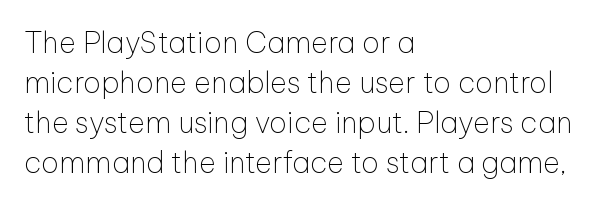
The image shows 29 px thin sans-serif type, upright; set left-aligned, normal line spacing (1.38x), normal letter spacing, not underlined; low stroke contrast and a medium x-height.
